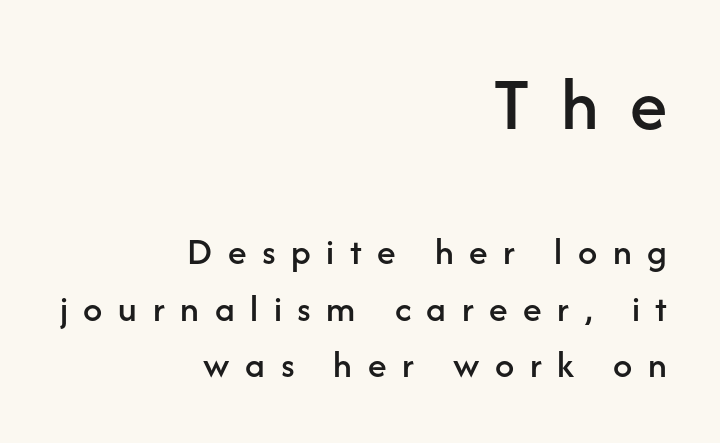
Q: Is the text italic (slanted)? A: No, it is upright.
Q: Is the typeface a serif or a sans-serif typeface? A: Sans-serif.
Q: Is the text underlined? A: No.
Q: How is the paragraph aligned? A: Right-aligned.
Q: Is the spacing between letters normal or unusually wide? A: Unusually wide.
Q: Is the spacing between lines tight, normal or loose? A: Normal.
Q: Which block of text is set in a larger size, the first (top) or the second (bottom)? A: The first (top) one.
Q: Width (condensed, normal, or wide)? A: Normal.
Q: Stroke contrast? A: Low.
Q: x-height? A: Medium.
Q: Monospaced? A: No.
